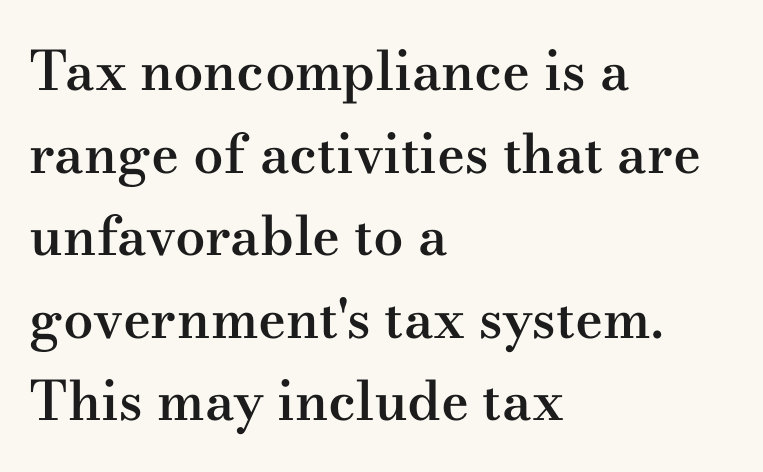
Q: Is the text bold? A: Semi-bold.
Q: Is the text italic (slanted)? A: No, it is upright.
Q: Is the typeface a serif or a sans-serif typeface? A: Serif.
Q: Is the text underlined? A: No.
Q: How is the paragraph aligned? A: Left-aligned.
Q: Is the spacing between letters normal or unusually wide? A: Normal.
Q: Is the spacing between lines tight, normal or loose? A: Normal.
Q: Width (condensed, normal, or wide)? A: Wide.
Q: Stroke contrast? A: Medium.
Q: x-height? A: Small.
Q: Monospaced? A: No.
